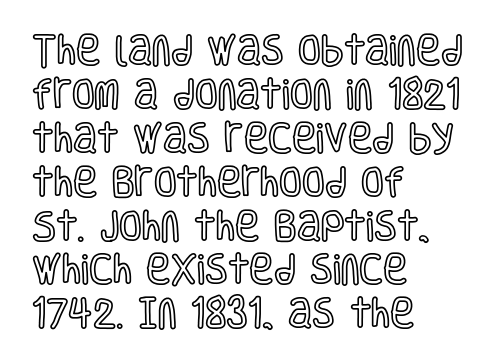
Is there any slant? The stems are plumb. Default kerning and tracking; the words read as compact shapes. Left-aligned paragraph, ragged on the right. This sample has the flowing, uneven cadence of proportional lettering. Check under the words: just untouched page. The rendering uses a moderate line-height, typical for paragraphs.
